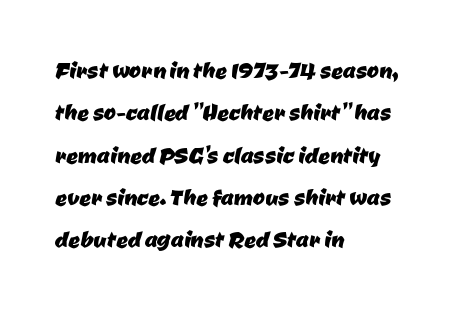
{"serif": "no", "width": "normal", "stroke_contrast": "low", "x_height": "medium", "monospaced": "no", "underline": "no", "align": "left", "line_spacing": "normal", "line_spacing_ratio": 1.46, "letter_spacing": "normal", "letter_spacing_em": 0.0, "glyph_px": 29}
